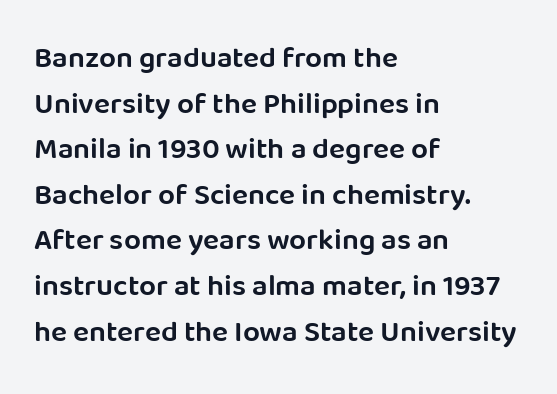
How would I describe the line gaps? Plain and ordinary. Is the letter spacing exaggerated? No — it looks like the ordinary default. The font family rendered here belongs to the sans-serif group. Does the lettering tilt? It doesn't — this is upright.
